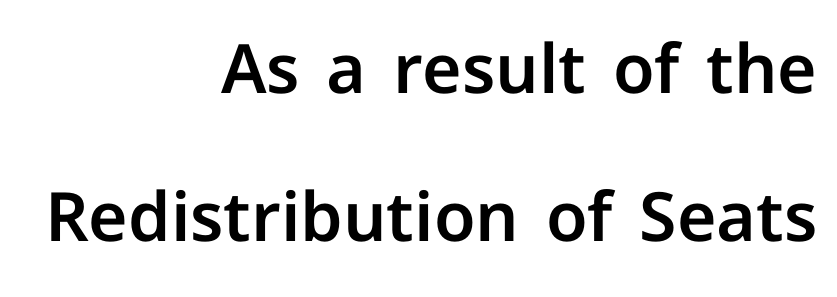
This sample has the flowing, uneven cadence of proportional lettering. No italicization has been applied; the sample stays upright. One glance says open: line gaps are wider than usual. The gaps between neighbouring characters are ordinary and unremarkable. Beneath every word, the page is bare.
